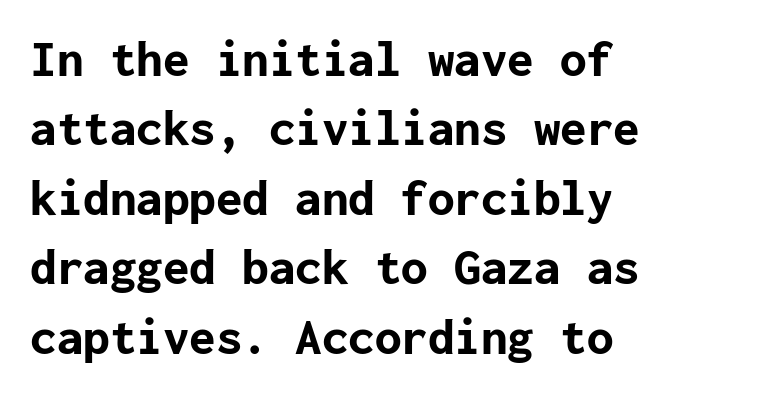
{"serif": "no", "italic": "no", "bold": "yes", "weight": "bold", "width": "normal", "stroke_contrast": "low", "x_height": "medium", "underline": "no", "align": "left", "line_spacing": "normal", "line_spacing_ratio": 1.31, "letter_spacing": "normal", "letter_spacing_em": 0.0, "glyph_px": 53}
